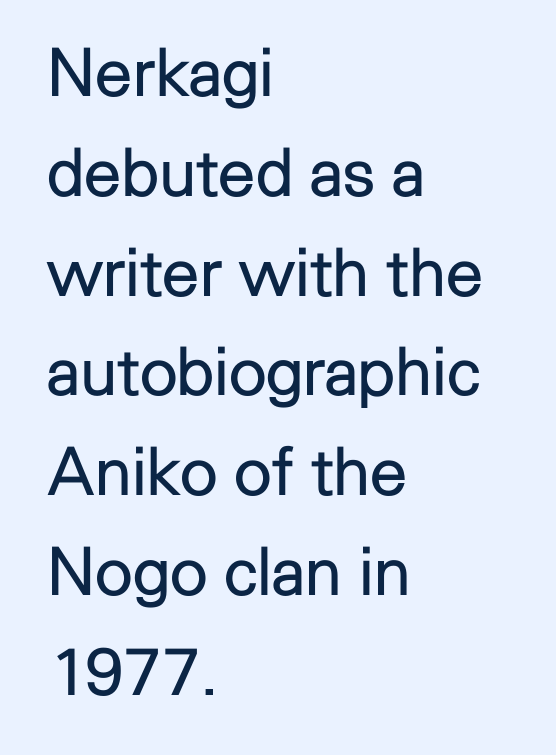
The image shows 67 px regular-weight sans-serif type, upright; set left-aligned, normal line spacing (1.49x), normal letter spacing, not underlined; low stroke contrast and a medium x-height.
